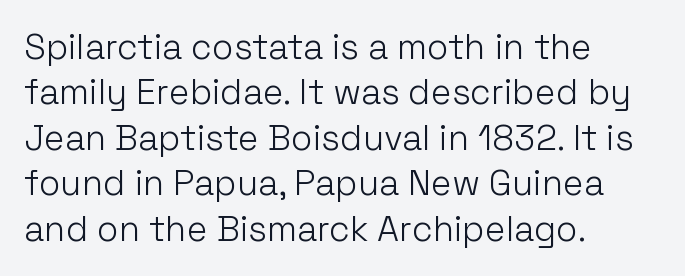
{"serif": "no", "italic": "no", "bold": "no", "weight": "light", "width": "normal", "stroke_contrast": "low", "x_height": "medium", "monospaced": "no", "underline": "no", "align": "left", "line_spacing": "normal", "line_spacing_ratio": 1.3, "letter_spacing": "normal", "letter_spacing_em": 0.0, "glyph_px": 35}
